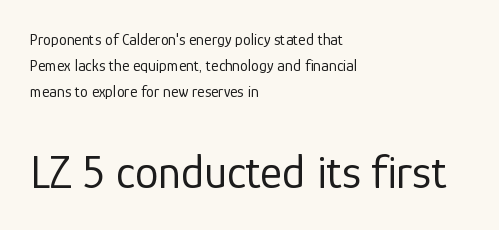
{"serif": "no", "italic": "no", "bold": "no", "weight": "regular", "width": "normal", "stroke_contrast": "low", "x_height": "medium", "monospaced": "no", "underline": "no", "align": "left", "line_spacing": "normal", "line_spacing_ratio": 1.62, "letter_spacing": "normal", "letter_spacing_em": 0.0, "larger_block": "second", "size_ratio": 2.94, "glyph_px": 47}
